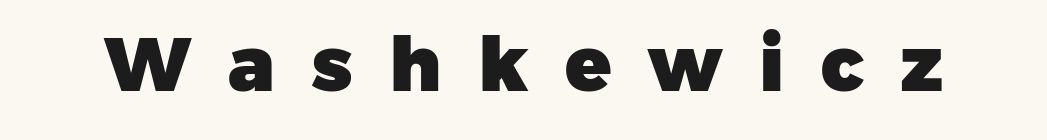
These lines are rendered in a variable-pitch font. The font family rendered here belongs to the sans-serif group. Underline: absent. Observe the wide spacing: letters keep a clear distance from each other. On the weight axis this lands at bold, roughly 700.
